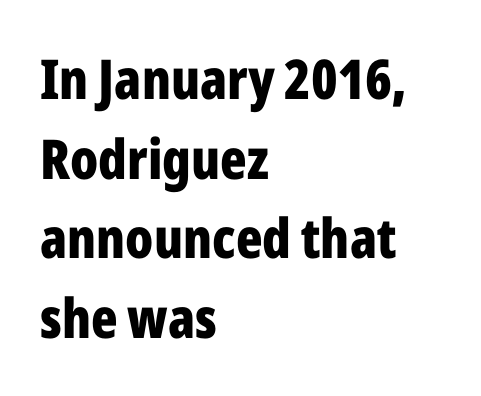
The image shows 55 px bold, condensed sans-serif type, upright; set left-aligned, normal line spacing (1.45x), normal letter spacing, not underlined; low stroke contrast and a medium x-height.
